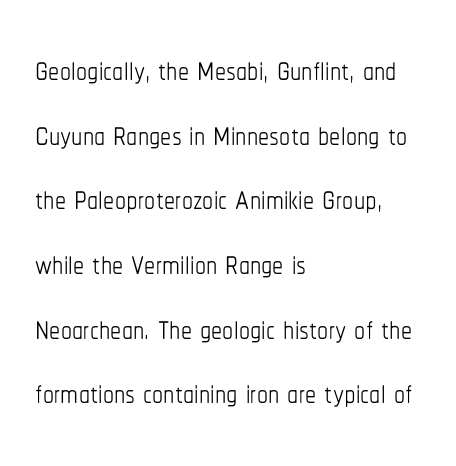
Caption: multi-line text, flush left, ragged right. The face looks like a standard text weight, possibly lighter. Inter-character spacing is left at the font's built-in metrics. In terms of posture, this sample is upright. Anything drawn beneath the words? Only blank space.
